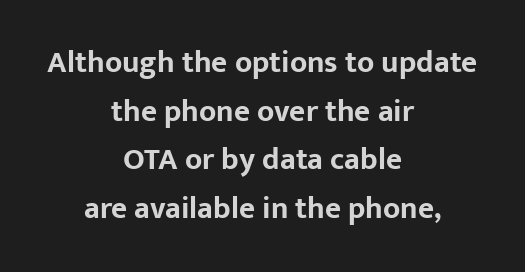
Q: Is the text bold? A: Yes.
Q: Is the text italic (slanted)? A: No, it is upright.
Q: Is the typeface a serif or a sans-serif typeface? A: Sans-serif.
Q: Is the text underlined? A: No.
Q: How is the paragraph aligned? A: Centered.
Q: Is the spacing between letters normal or unusually wide? A: Normal.
Q: Is the spacing between lines tight, normal or loose? A: Normal.
Q: Width (condensed, normal, or wide)? A: Normal.
Q: Stroke contrast? A: Low.
Q: x-height? A: Medium.
Q: Monospaced? A: No.
